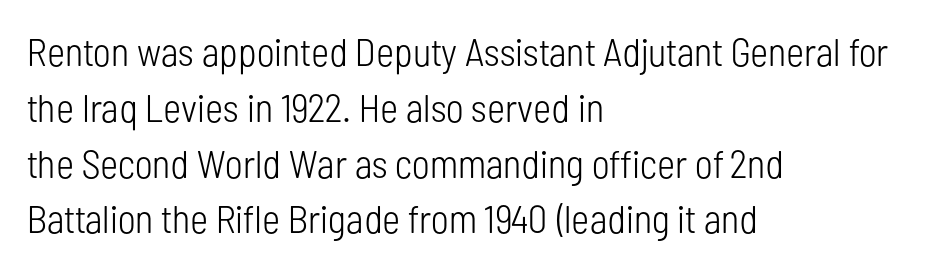
The image shows 39 px light, condensed sans-serif type, upright; set left-aligned, normal line spacing (1.43x), normal letter spacing, not underlined; low stroke contrast and a medium x-height.
